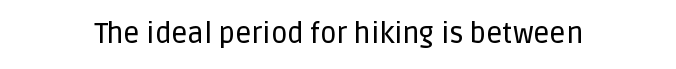
The image shows 28 px sans-serif type, upright; set normal letter spacing, not underlined; low stroke contrast and a large x-height.
